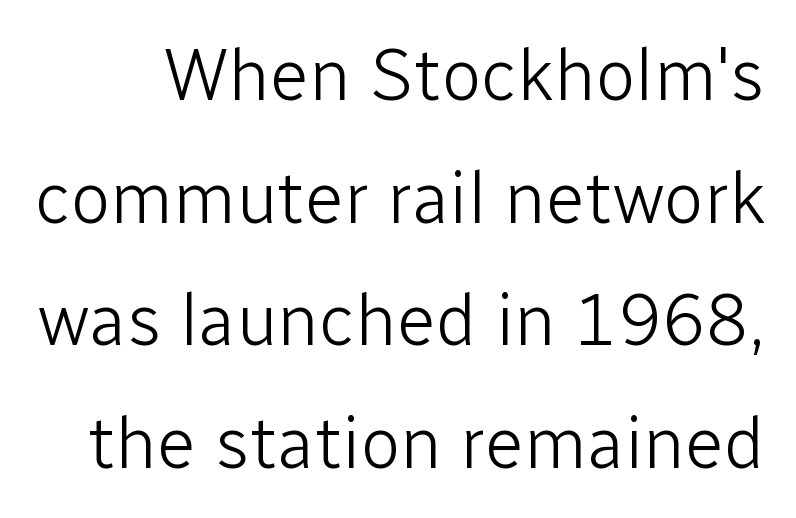
Honestly, there is no underline to notice here at all. The rendering uses natural spacing where letterforms have individual widths. You can tell from the bare stems that sans-serif type was used. Rows of type keep a routine distance in the vertical direction. Compared with typical body copy, the letter spacing here is the same.
